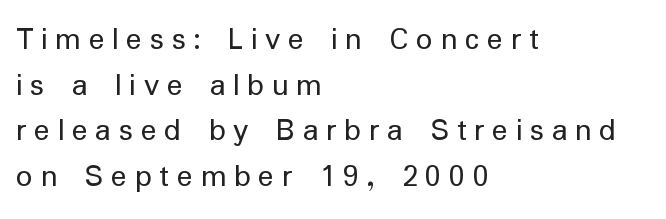
The image shows 33 px regular-weight sans-serif type, upright; set left-aligned, normal line spacing (1.38x), unusually wide letter spacing (+0.23 em), not underlined; low stroke contrast and a medium x-height.
